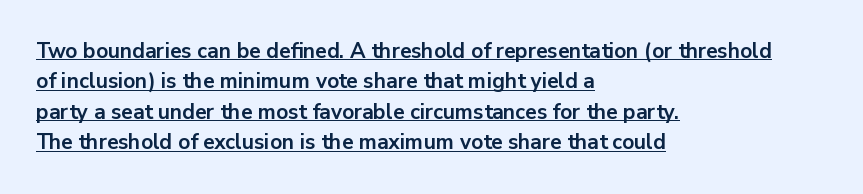
The image shows 21 px bold type, upright; set left-aligned, normal line spacing (1.45x), normal letter spacing, underlined.
